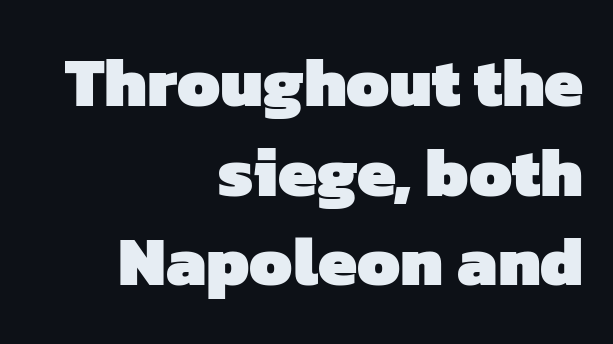
Heft: maximum for text — a bold. What's the leading like? Ordinary, nothing unusual. The specimen omits any rule beneath the text block's lines. Horizontal alignment here is rightward, an uncommon choice for prose.
